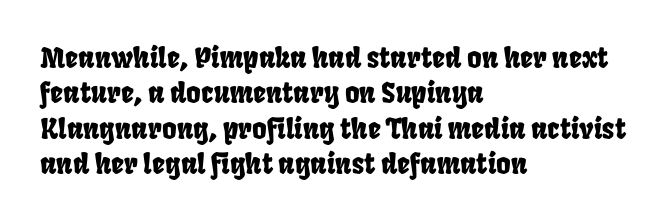
The image shows 28 px condensed type; set left-aligned, normal line spacing (1.26x), normal letter spacing, not underlined; low stroke contrast and a large x-height.
